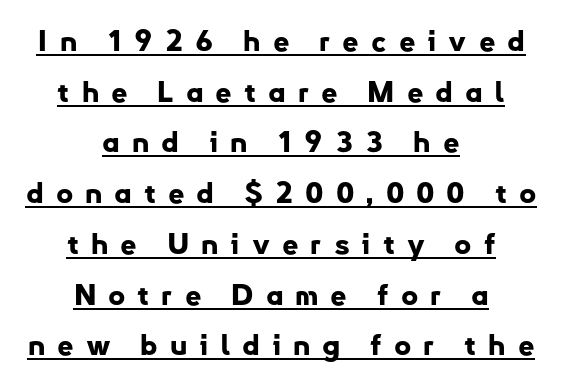
The image shows 29 px bold sans-serif type, upright; set centered, line spacing 1.75x, unusually wide letter spacing (+0.41 em), underlined; low stroke contrast and a small x-height.
